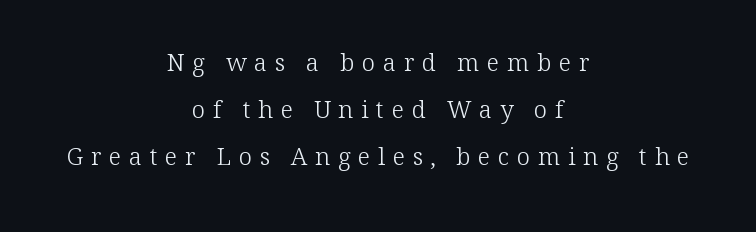
The image shows 24 px text type, upright; set centered, loose line spacing (1.95x), unusually wide letter spacing (+0.32 em), not underlined.
